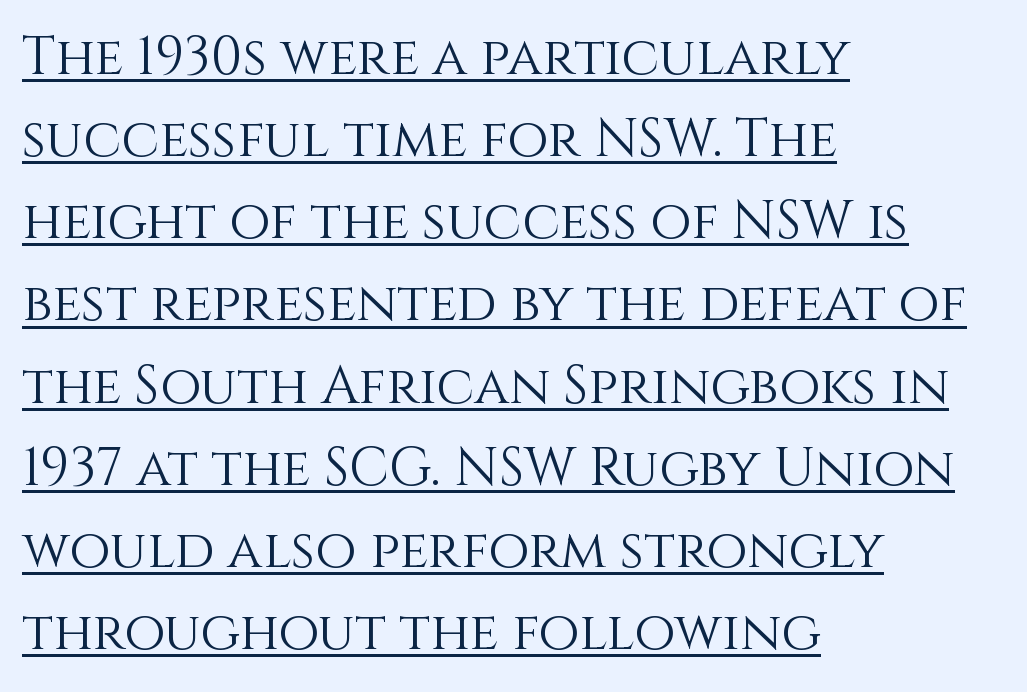
Notice how a bar underscores the lettering throughout. The rag falls on the right side of this text block. The letters advance in unequal steps, a hallmark of proportional type. Regular leading. The weight tops out at a normal text grade. Ascenders rise straight up at ninety degrees.
